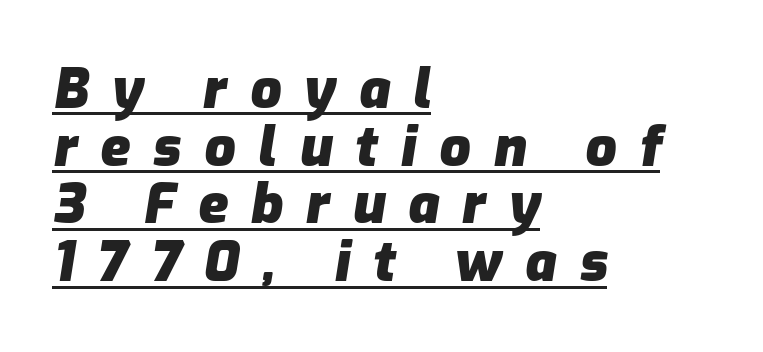
What stands out about the letter spacing? Its width — letters are far apart. Emphasis-style slanted type is in use. A typesetter would call this proportional, since set widths differ per character. Regarding leading, the lines here are crowded together. Chunky letters — that's bold for sure. This rendering features underlined lettering.
